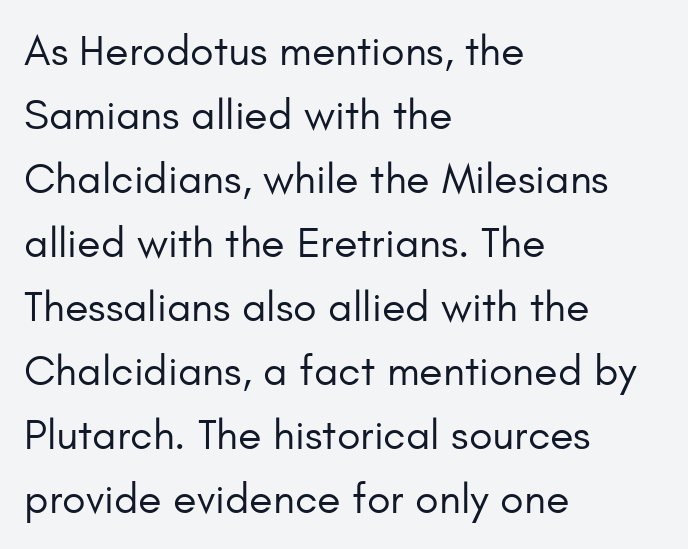
The image shows 43 px regular-weight sans-serif type, upright; set left-aligned, normal line spacing (1.49x), normal letter spacing, not underlined; low stroke contrast and a small x-height.
